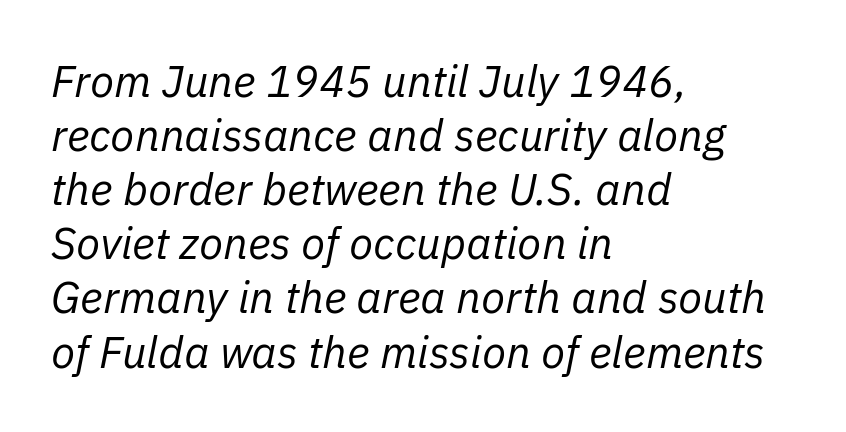
Q: Is the text bold? A: No.
Q: Is the text italic (slanted)? A: Yes, it leans right by about 11 degrees.
Q: Is the text underlined? A: No.
Q: How is the paragraph aligned? A: Left-aligned.
Q: Is the spacing between letters normal or unusually wide? A: Normal.
Q: Width (condensed, normal, or wide)? A: Normal.
Q: Stroke contrast? A: Low.
Q: x-height? A: Medium.
Q: Monospaced? A: No.
